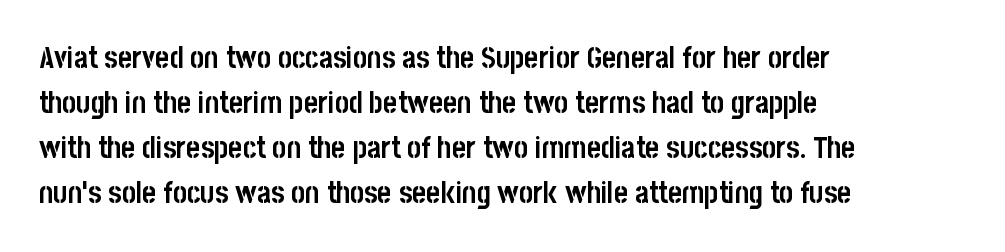
The image shows 30 px semibold, condensed sans-serif type, upright; set left-aligned, normal line spacing (1.5x), normal letter spacing, not underlined; low stroke contrast and a large x-height.
